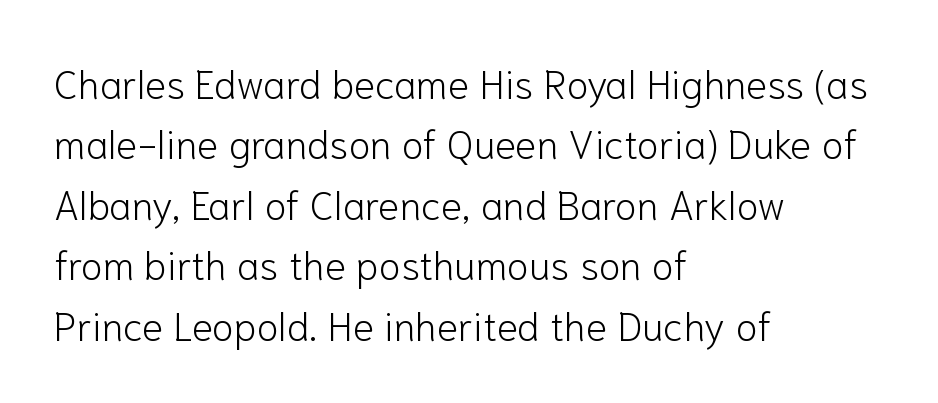
{"serif": "no", "italic": "no", "bold": "no", "weight": "light", "width": "normal", "stroke_contrast": "low", "x_height": "medium", "monospaced": "no", "underline": "no", "align": "left", "line_spacing": "normal", "line_spacing_ratio": 1.51, "letter_spacing": "normal", "letter_spacing_em": 0.0, "glyph_px": 40}
